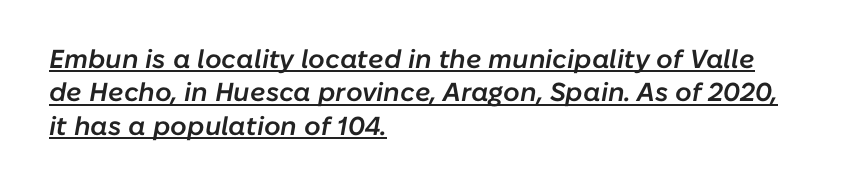
The image shows 26 px text type, italic (leaning right); set left-aligned, normal line spacing (1.28x), normal letter spacing, underlined.
